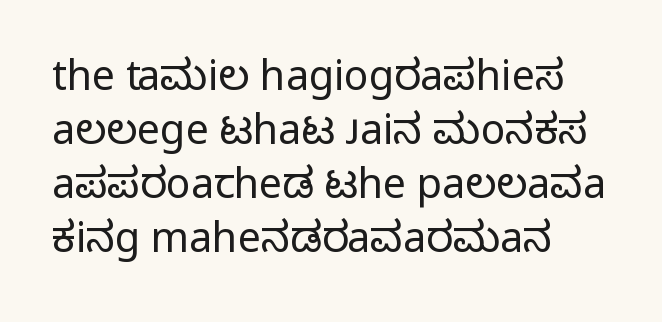
{"serif": "no", "italic": "no", "bold": "no", "weight": "regular", "width": "normal", "stroke_contrast": "low", "x_height": "medium", "monospaced": "no", "underline": "no", "align": "left", "line_spacing": "normal", "line_spacing_ratio": 1.32, "letter_spacing": "normal", "letter_spacing_em": 0.0, "glyph_px": 41}
